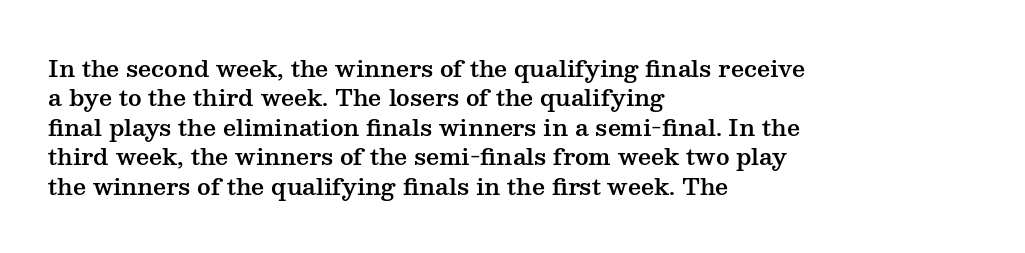
One-word summary of the alignment: left. Posture: vertical. The tracking reads as untouched default to a designer's eye. Each row of text sits above clean, open space. Does the leading feel generous? No, just average.
